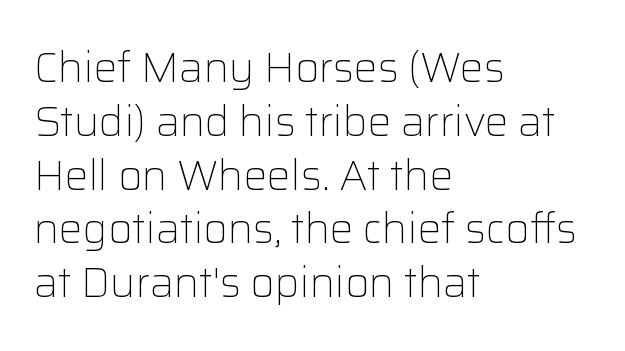
{"serif": "no", "italic": "no", "bold": "no", "weight": "light", "width": "normal", "stroke_contrast": "low", "x_height": "medium", "monospaced": "no", "underline": "no", "align": "left", "line_spacing": "normal", "line_spacing_ratio": 1.28, "letter_spacing": "normal", "letter_spacing_em": 0.0, "glyph_px": 42}
